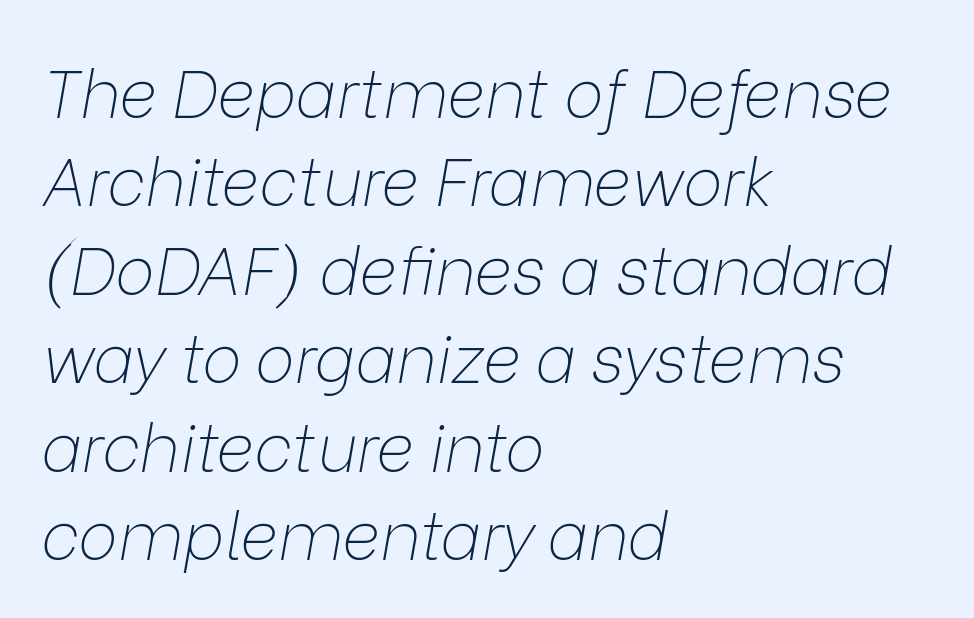
Q: Is the text bold? A: No.
Q: Is the text italic (slanted)? A: Yes, it leans right by about 9 degrees.
Q: Is the text underlined? A: No.
Q: How is the paragraph aligned? A: Left-aligned.
Q: Is the spacing between letters normal or unusually wide? A: Normal.
Q: Is the spacing between lines tight, normal or loose? A: Normal.
Q: Width (condensed, normal, or wide)? A: Normal.
Q: Stroke contrast? A: Low.
Q: x-height? A: Medium.
Q: Monospaced? A: No.
